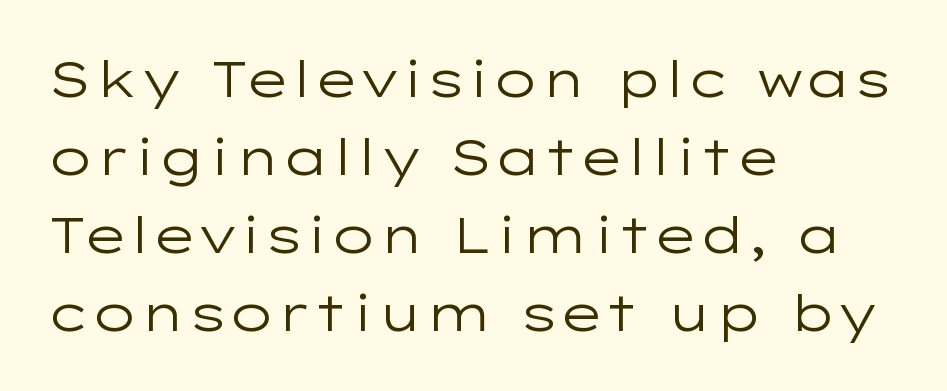
The image shows 50 px regular-weight, wide sans-serif type, upright; set left-aligned, normal line spacing (1.56x), normal letter spacing, not underlined; low stroke contrast and a medium x-height.
